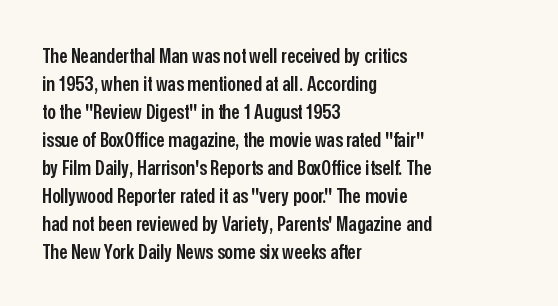
This is moderately heavy type, rendered in semibold. The baseline area is clear. The horizontal fit of the characters is conventional and even. Layout note: lines flush left.
